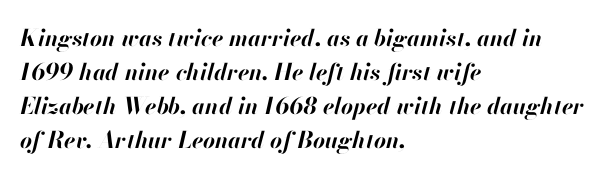
{"italic": "yes", "lean": "right", "slant_degrees": 13, "bold": "yes", "underline": "no", "align": "left", "line_spacing": "normal", "line_spacing_ratio": 1.48, "letter_spacing": "normal", "letter_spacing_em": 0.0, "glyph_px": 23}
